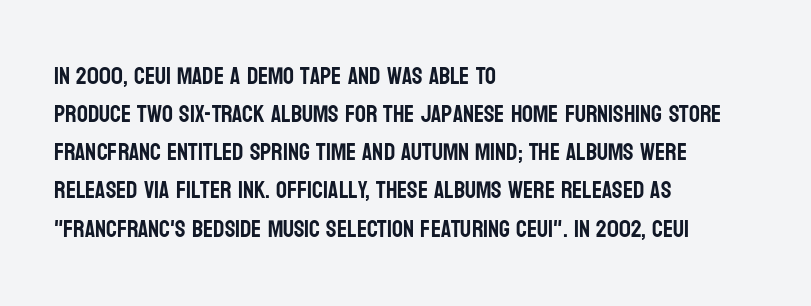
A normal amount of white space separates one row of letters from the next. In terms of letterspacing, this is plain default setting. Quick note: not italic, upright. Only glyphs here, with clear space below each row. Horizontally, the lines are justified to the leading edge only.
